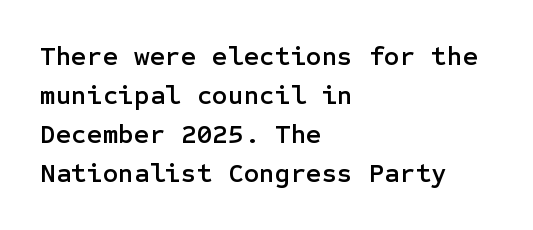
Q: Is the text italic (slanted)? A: No, it is upright.
Q: Is the text underlined? A: No.
Q: How is the paragraph aligned? A: Left-aligned.
Q: Is the spacing between letters normal or unusually wide? A: Normal.
Q: Is the spacing between lines tight, normal or loose? A: Normal.
